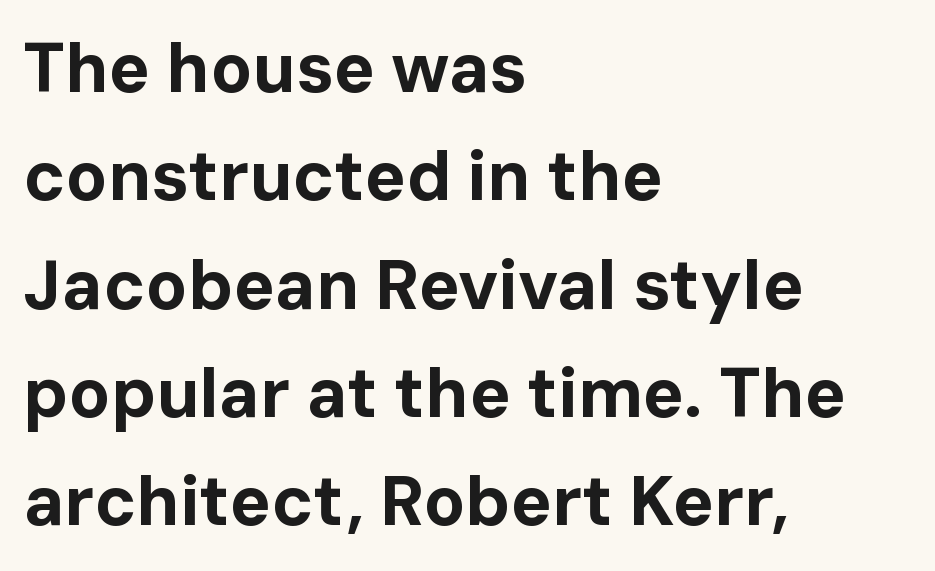
A typesetter would mark this as roman, not italic. A classic flush-left, rag-right setting is used for this passage. Vertical spacing — default. Nothing unusual about the tracking: characters are spaced as the font intends. The rendering uses natural spacing where letterforms have individual widths.
